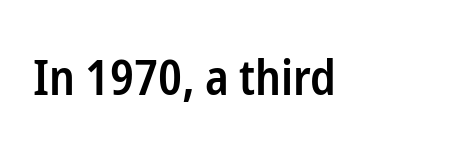
Anything drawn beneath the words? Only blank space. The face used here is proportionally spaced, like ordinary book or web type. The type is set solid horizontally, with unmodified tracking. Stroke thickness is moderately raised; the sample reads as semibold. Ascenders rise straight up at ninety degrees.
